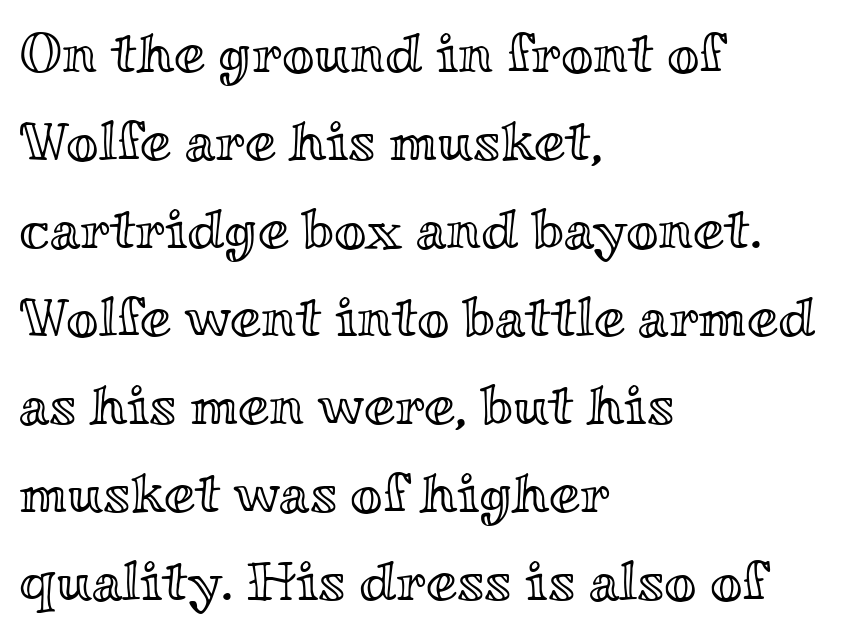
Baseline-to-baseline distance is the conventional proportion of letter height. The foot of each line stays bare and open. Typeset ragged right — the left edge is the straight one. Here the designer chose a conventional face with non-uniform glyph widths. This is the regular roman posture of the typeface.
